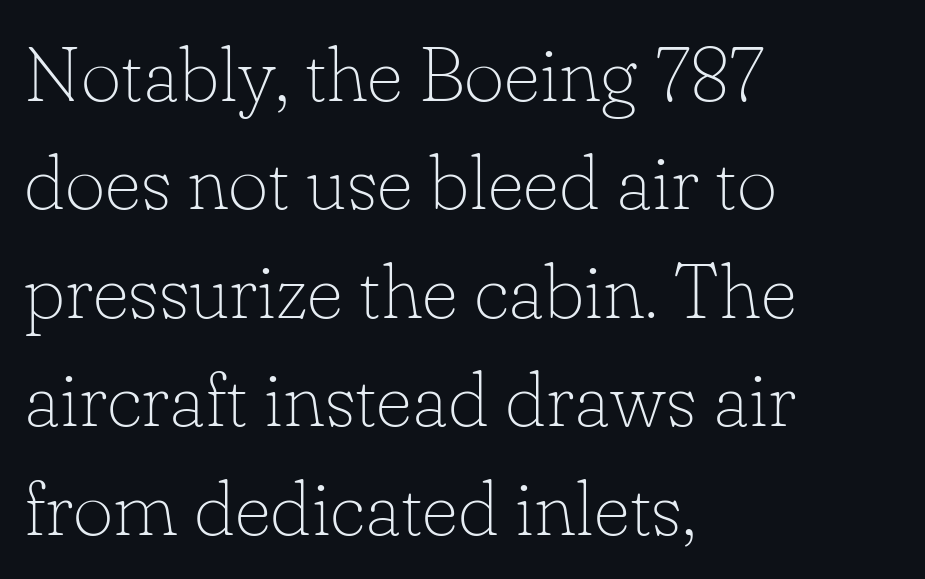
Does the type have serifs? Yes, each stem ends in a small foot. Type without underlining. Vertically, the passage feels balanced, rows spaced as you'd expect. Weight: in the light-to-regular range. Casual observation: everything's shoved over to the left. The font's upright variant was chosen for this text.
